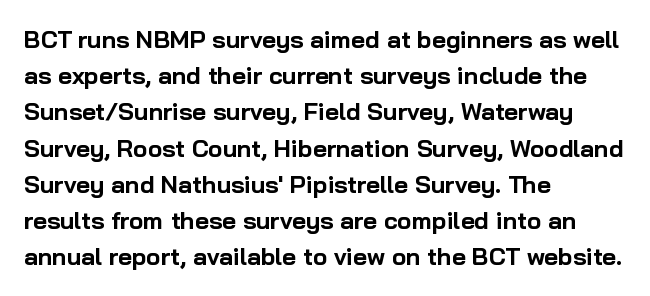
The image shows 24 px bold type, upright; set left-aligned, normal line spacing (1.51x), normal letter spacing, not underlined.
